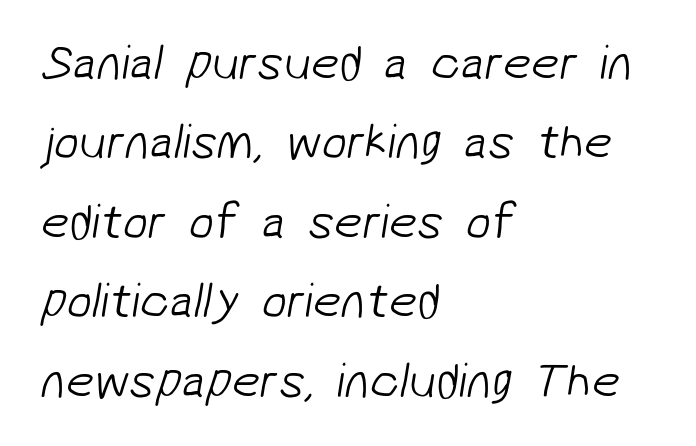
{"serif": "no", "bold": "no", "weight": "light", "width": "normal", "stroke_contrast": "low", "x_height": "medium", "monospaced": "no", "underline": "no", "align": "left", "line_spacing": "normal", "line_spacing_ratio": 1.59, "letter_spacing": "normal", "letter_spacing_em": 0.0, "glyph_px": 50}
